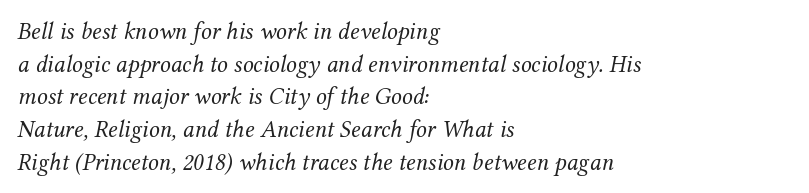
The image shows 24 px text type, italic (leaning right); set left-aligned, normal line spacing (1.36x), normal letter spacing, not underlined.
